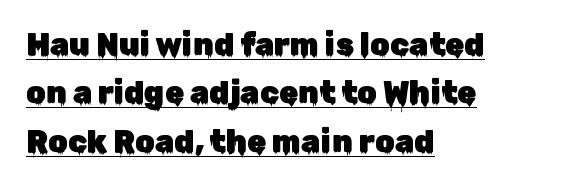
Q: Is the text italic (slanted)? A: No, it is upright.
Q: Is the typeface a serif or a sans-serif typeface? A: Sans-serif.
Q: Is the text underlined? A: Yes.
Q: How is the paragraph aligned? A: Left-aligned.
Q: Is the spacing between letters normal or unusually wide? A: Normal.
Q: Is the spacing between lines tight, normal or loose? A: Normal.
Q: Width (condensed, normal, or wide)? A: Normal.
Q: Stroke contrast? A: Low.
Q: x-height? A: Medium.
Q: Monospaced? A: No.
